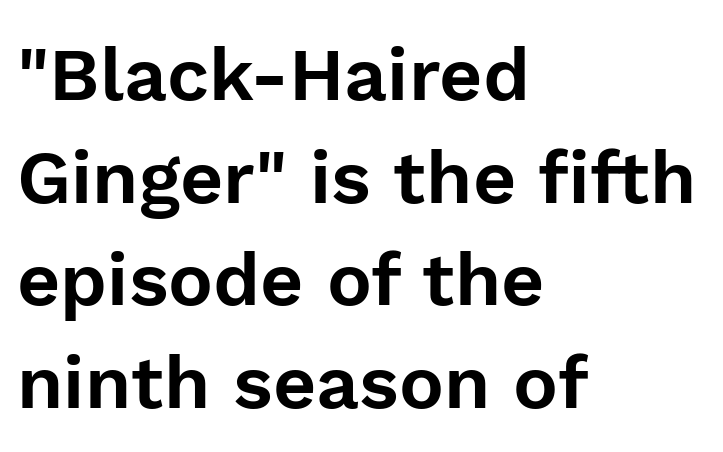
The image shows 75 px sans-serif type, upright; set left-aligned, normal line spacing (1.37x), normal letter spacing, not underlined; low stroke contrast and a medium x-height.
